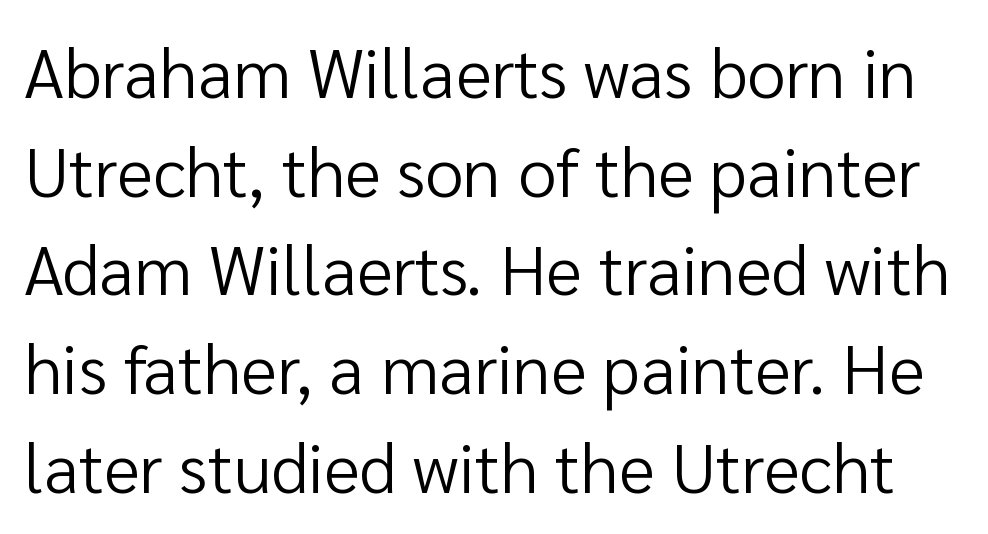
The image shows 69 px regular-weight sans-serif type, upright; set normal line spacing (1.43x), normal letter spacing, not underlined; low stroke contrast and a medium x-height.
